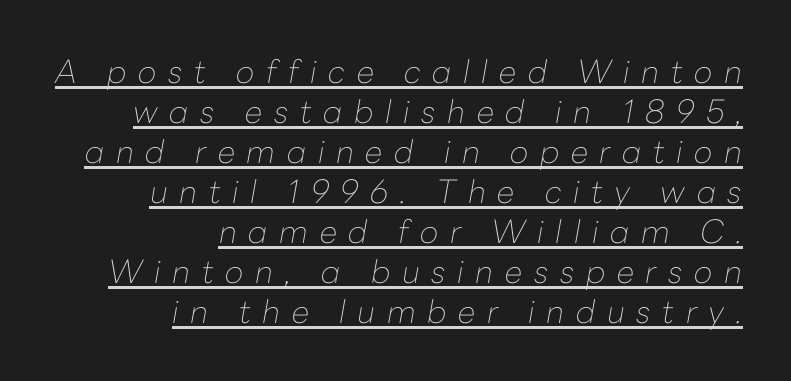
{"italic": "yes", "lean": "right", "slant_degrees": 10, "bold": "no", "weight": "thin", "width": "normal", "stroke_contrast": "low", "x_height": "medium", "monospaced": "no", "underline": "yes", "align": "right", "line_spacing": "normal", "line_spacing_ratio": 1.25, "letter_spacing": "wide", "letter_spacing_em": 0.36, "glyph_px": 32}
